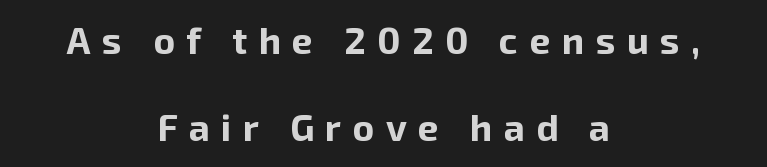
Q: Is the text bold? A: Yes.
Q: Is the text italic (slanted)? A: No, it is upright.
Q: Is the typeface a serif or a sans-serif typeface? A: Sans-serif.
Q: Is the text underlined? A: No.
Q: How is the paragraph aligned? A: Centered.
Q: Is the spacing between letters normal or unusually wide? A: Unusually wide.
Q: Is the spacing between lines tight, normal or loose? A: Loose.
Q: Width (condensed, normal, or wide)? A: Normal.
Q: Stroke contrast? A: Low.
Q: x-height? A: Medium.
Q: Monospaced? A: No.
